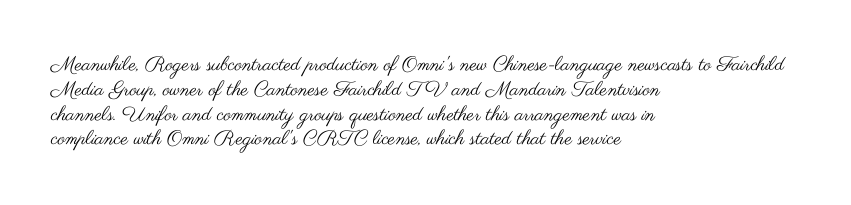
The image shows 20 px text type; set left-aligned, line spacing 1.24x, normal letter spacing, not underlined.
